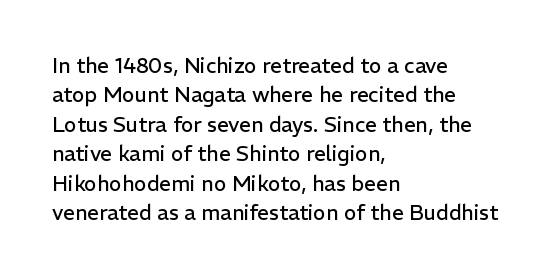
A clean baseline with only descenders dipping below it. If you drew a line through each stem, it would be perfectly vertical. Honestly, the row spacing looks completely unremarkable. Is this a heavy cut? Hardly; it is regular or lighter.
